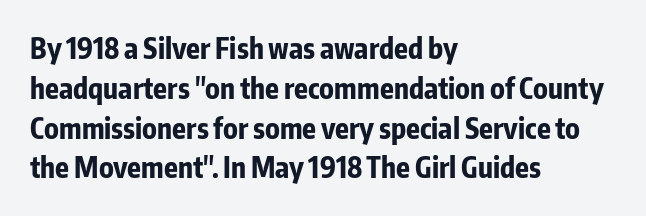
The image shows 28 px bold, condensed sans-serif type, upright; set left-aligned, normal line spacing (1.42x), normal letter spacing, not underlined; low stroke contrast and a medium x-height.
